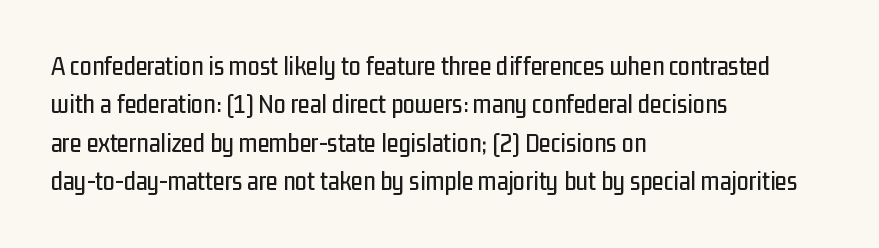
Compared with typical paragraphs, the rows here are spaced about the same. Posture: straight, roman, zero tilt. Inter-character spacing is left at the font's built-in metrics. The space beneath each line is pristine and unruled. The compositor pushed each line to the left boundary.
